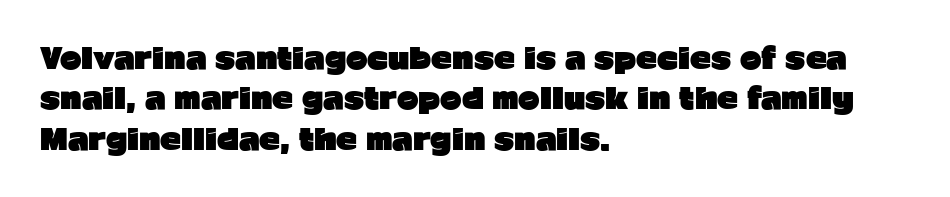
Q: Is the text bold? A: Yes.
Q: Is the text italic (slanted)? A: No, it is upright.
Q: Is the typeface a serif or a sans-serif typeface? A: Sans-serif.
Q: Is the text underlined? A: No.
Q: How is the paragraph aligned? A: Left-aligned.
Q: Is the spacing between letters normal or unusually wide? A: Normal.
Q: Is the spacing between lines tight, normal or loose? A: Normal.
Q: Width (condensed, normal, or wide)? A: Normal.
Q: Stroke contrast? A: Low.
Q: x-height? A: Medium.
Q: Monospaced? A: No.
